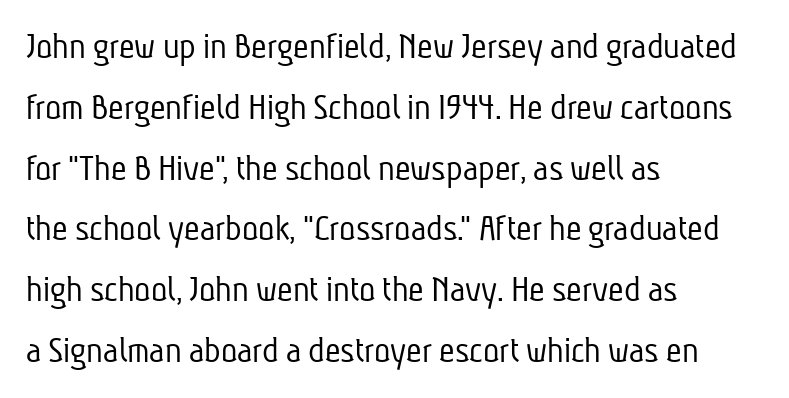
The face used here is proportionally spaced, like ordinary book or web type. Characters follow at the spacing the type designer built in. Is there much room between lines? A standard amount, neither cramped nor airy. Letters have the restrained weight of plain body copy at most. The specimen omits any rule beneath the text block's lines.
